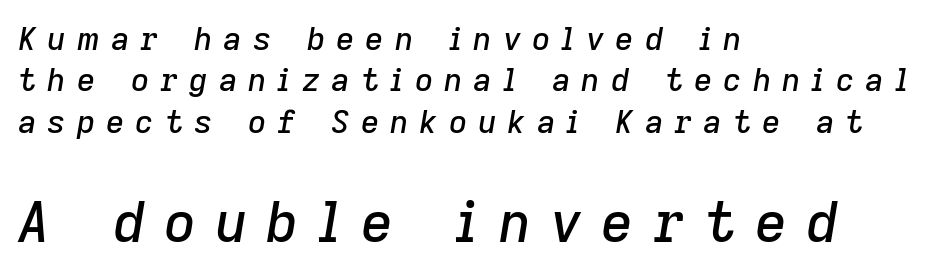
The image shows 56 px text type, italic (leaning right); set left-aligned, normal line spacing (1.29x), unusually wide letter spacing (+0.34 em), not underlined; the second (bottom) block is 1.75x larger; low stroke contrast and a medium x-height.
